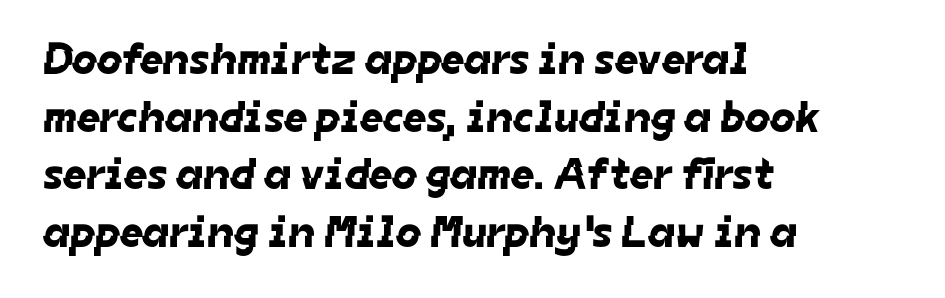
Q: Is the typeface a serif or a sans-serif typeface? A: Sans-serif.
Q: Is the text underlined? A: No.
Q: How is the paragraph aligned? A: Left-aligned.
Q: Is the spacing between letters normal or unusually wide? A: Normal.
Q: Is the spacing between lines tight, normal or loose? A: Normal.
Q: Width (condensed, normal, or wide)? A: Normal.
Q: Stroke contrast? A: Low.
Q: x-height? A: Medium.
Q: Monospaced? A: No.
